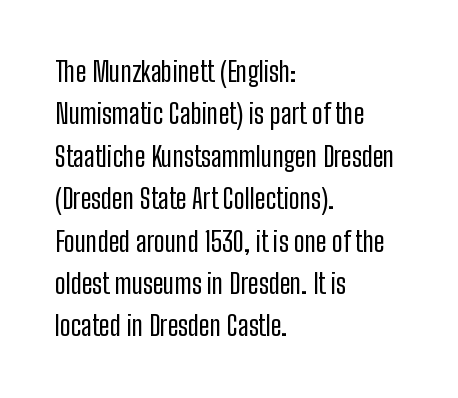
The image shows 27 px text type, upright; set left-aligned, normal line spacing (1.57x), normal letter spacing, not underlined.
